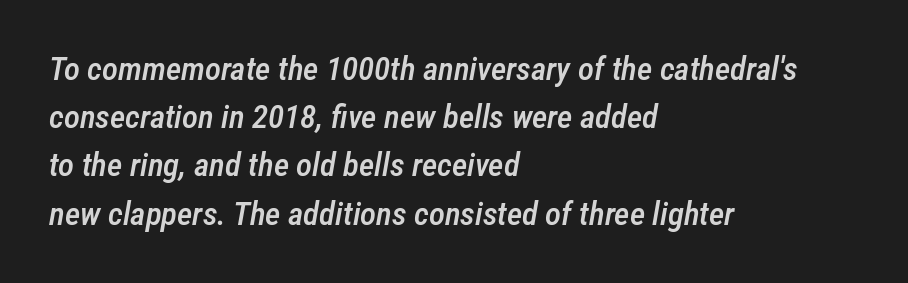
The image shows 33 px semibold, condensed type, italic (leaning right); set left-aligned, normal line spacing (1.46x), normal letter spacing, not underlined; low stroke contrast and a medium x-height.
